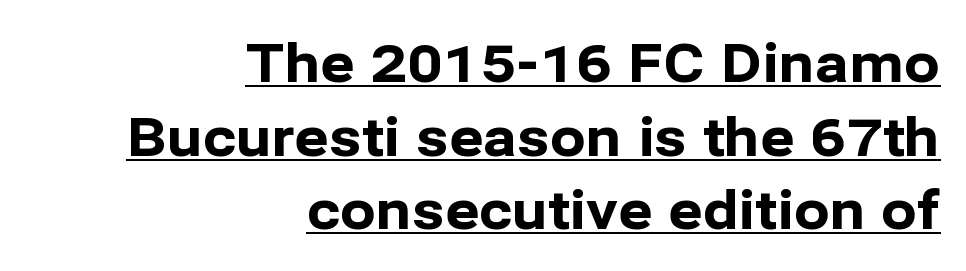
The image shows 53 px bold sans-serif type, upright; set right-aligned, normal line spacing (1.39x), normal letter spacing, underlined; low stroke contrast and a medium x-height.
